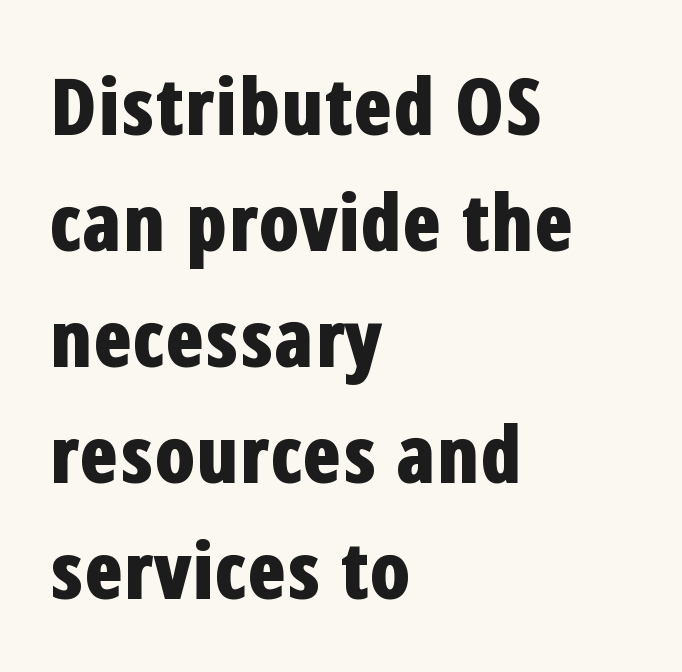
The image shows 80 px bold, condensed sans-serif type, upright; set left-aligned, normal line spacing (1.45x), normal letter spacing, not underlined; low stroke contrast and a medium x-height.
